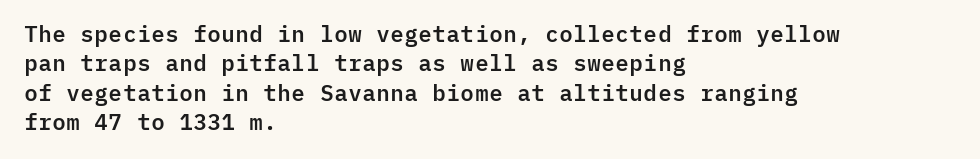
Glyph-to-glyph distance matches everyday printed text. If you drew a ruler down the left edge, every line would touch it. The letters stand upright; this is a roman face. No word sits above an underline. The line-height multiplier appears to be the usual default.
